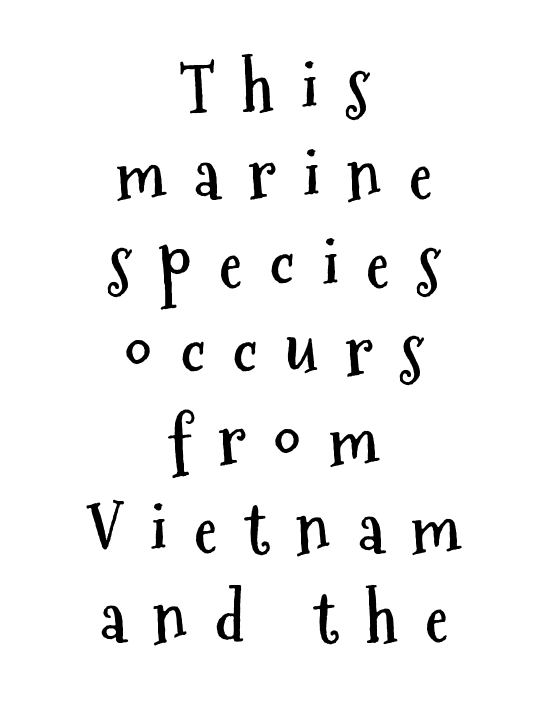
The image shows 67 px semibold, condensed sans-serif type, upright; set centered, normal line spacing (1.32x), unusually wide letter spacing (+0.41 em), not underlined; medium stroke contrast and a medium x-height.
